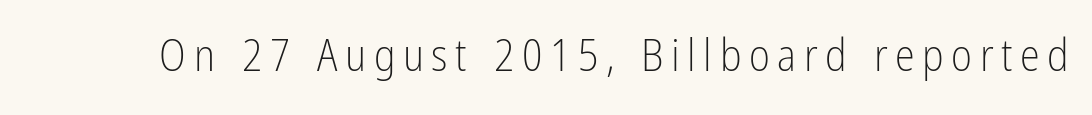
{"serif": "no", "italic": "no", "bold": "no", "weight": "light", "width": "condensed", "stroke_contrast": "low", "x_height": "medium", "monospaced": "no", "underline": "no", "glyph_px": 45}
